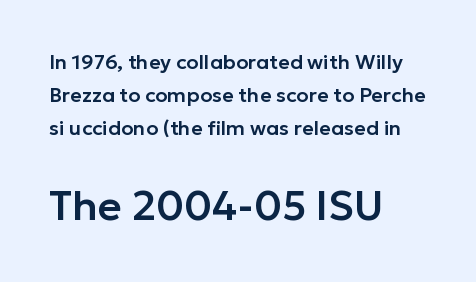
{"serif": "no", "italic": "no", "width": "normal", "stroke_contrast": "low", "x_height": "medium", "monospaced": "no", "underline": "no", "align": "left", "line_spacing": "normal", "line_spacing_ratio": 1.64, "letter_spacing": "normal", "letter_spacing_em": 0.0, "larger_block": "second", "size_ratio": 2.05, "glyph_px": 41}
